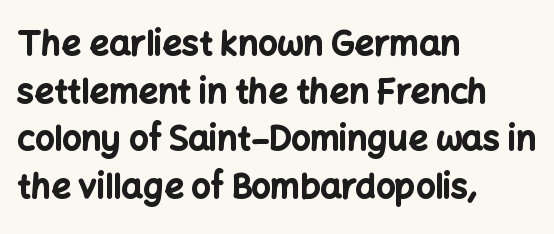
Spacing verdict: proportional, widths tailored to each character. Spacing between characters is what you'd get straight out of the box. Plenty of ink on the page — the face is bold. The typeface chosen for these lines omits serifs. The rows are spaced the way most documents space them. The rag falls on the right side of this text block.
